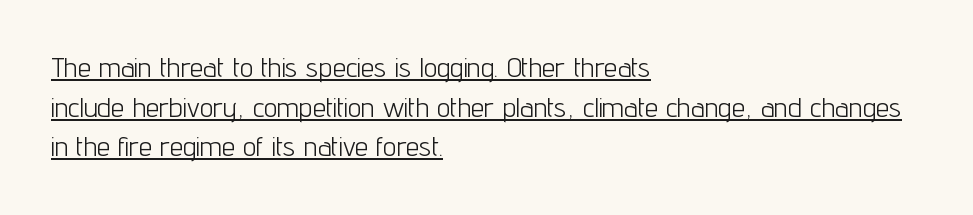
The image shows 27 px text type, upright; set left-aligned, normal line spacing (1.47x), normal letter spacing, underlined.
